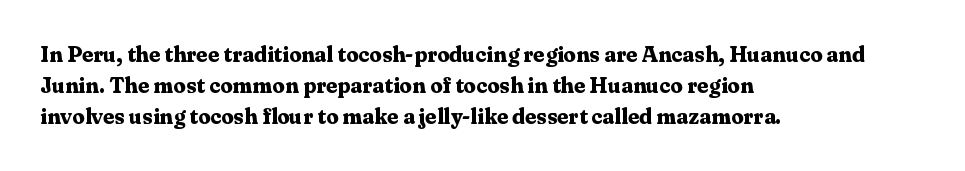
In CSS terms this would be text-align: left. Baseline-to-baseline distance is the conventional proportion of letter height. Notice how the stems are strictly vertical — no italics here. The space beneath each line is pristine and unruled. Spacing between characters is what you'd get straight out of the box. The passage shown is emphatically bold.
